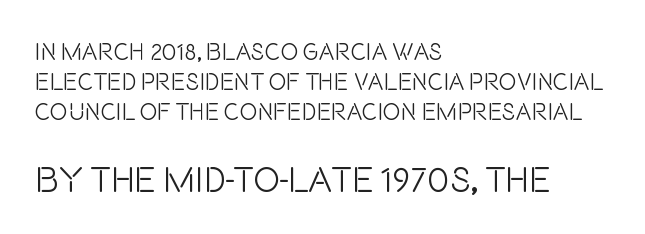
Q: Is the text bold? A: No.
Q: Is the text italic (slanted)? A: No, it is upright.
Q: Is the typeface a serif or a sans-serif typeface? A: Sans-serif.
Q: Is the text underlined? A: No.
Q: How is the paragraph aligned? A: Left-aligned.
Q: Is the spacing between letters normal or unusually wide? A: Normal.
Q: Is the spacing between lines tight, normal or loose? A: Normal.
Q: Which block of text is set in a larger size, the first (top) or the second (bottom)? A: The second (bottom) one.
Q: Width (condensed, normal, or wide)? A: Condensed.
Q: Stroke contrast? A: Low.
Q: x-height? A: Large.
Q: Monospaced? A: No.
